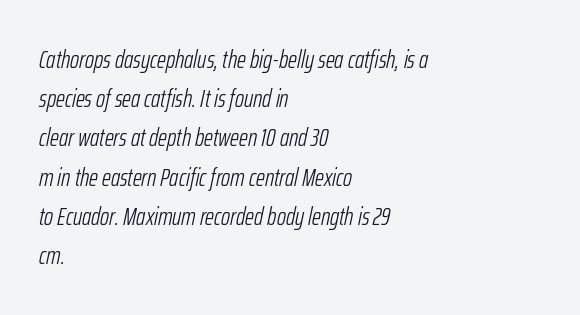
Q: Is the text bold? A: No.
Q: Is the text italic (slanted)? A: Yes, it leans right by about 12 degrees.
Q: Is the text underlined? A: No.
Q: How is the paragraph aligned? A: Left-aligned.
Q: Is the spacing between letters normal or unusually wide? A: Normal.
Q: Is the spacing between lines tight, normal or loose? A: Normal.
